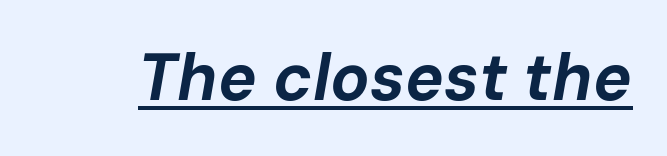
Heft: maximum for text — a bold. Quick note: italic. Characters follow at the spacing the type designer built in. A continuous stroke trails under the words, as in a hyperlink. Spacing verdict: proportional, widths tailored to each character.
